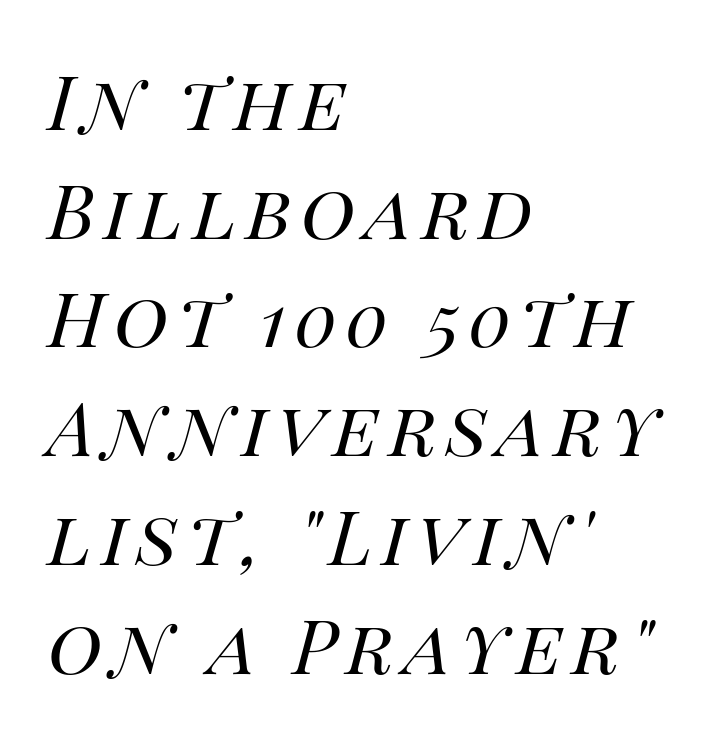
The image shows 75 px regular-weight type, italic (leaning right); set left-aligned, normal line spacing (1.45x), not underlined; high stroke contrast and a large x-height.
